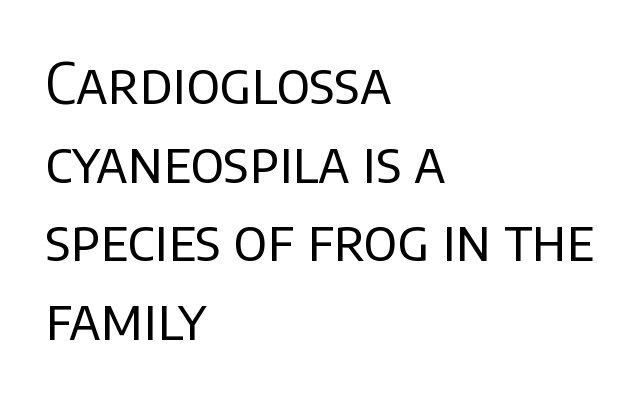
One glance says typical: line gaps are just what's usual. The type family on display is of the sans-serif kind. Decoration check: the copy has no underline. Caption: multi-line text, flush left, ragged right. The type is set solid horizontally, with unmodified tracking.
